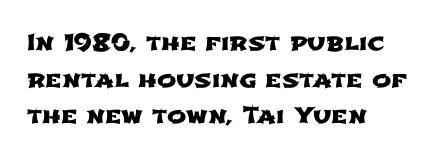
{"underline": "no", "align": "left", "line_spacing": "normal", "line_spacing_ratio": 1.59, "letter_spacing": "normal", "letter_spacing_em": 0.0, "glyph_px": 23}
